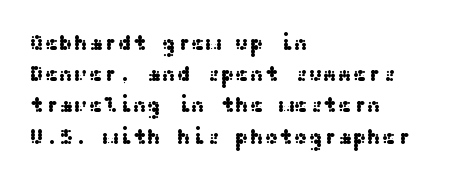
Nope, not italic — everything's standing straight. You could call the tracking neutral — neither tight nor loose. Descenders hang freely into open space. Vertical spacing — default. The compositor pushed each line to the left boundary.
